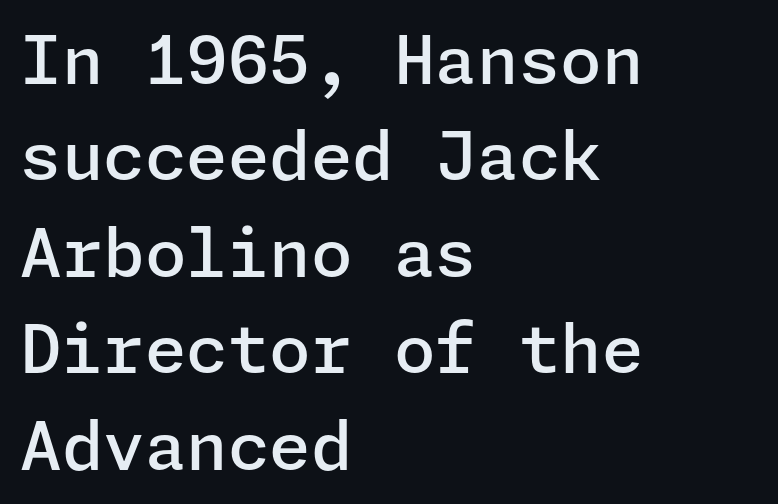
Q: Is the text bold? A: Semi-bold.
Q: Is the text italic (slanted)? A: No, it is upright.
Q: Is the typeface a serif or a sans-serif typeface? A: Sans-serif.
Q: Is the text underlined? A: No.
Q: How is the paragraph aligned? A: Left-aligned.
Q: Is the spacing between letters normal or unusually wide? A: Normal.
Q: Is the spacing between lines tight, normal or loose? A: Normal.
Q: Width (condensed, normal, or wide)? A: Normal.
Q: Stroke contrast? A: Low.
Q: x-height? A: Medium.
